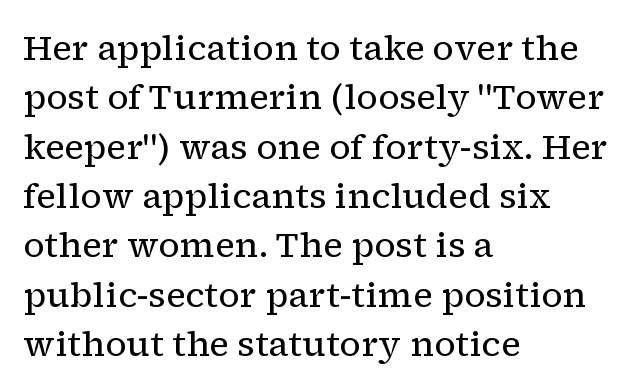
A bare baseline throughout the passage. You can tell from the footed stems that serif type was used. If you drew a line through each stem, it would be perfectly vertical. The weight tops out at a normal text grade.
